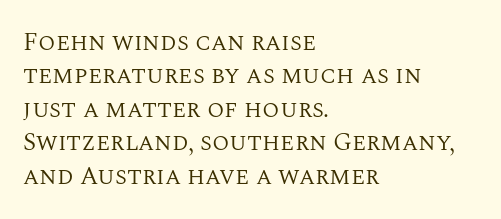
Q: Is the text bold? A: No.
Q: Is the text italic (slanted)? A: No, it is upright.
Q: Is the text underlined? A: No.
Q: How is the paragraph aligned? A: Left-aligned.
Q: Is the spacing between letters normal or unusually wide? A: Normal.
Q: Is the spacing between lines tight, normal or loose? A: Normal.
